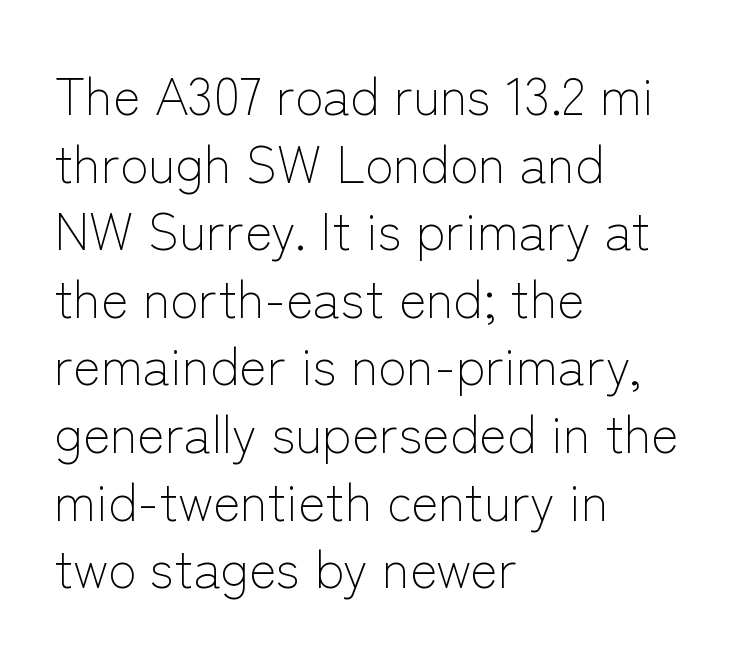
Q: Is the text bold? A: No.
Q: Is the text italic (slanted)? A: No, it is upright.
Q: Is the typeface a serif or a sans-serif typeface? A: Sans-serif.
Q: Is the text underlined? A: No.
Q: How is the paragraph aligned? A: Left-aligned.
Q: Is the spacing between letters normal or unusually wide? A: Normal.
Q: Is the spacing between lines tight, normal or loose? A: Normal.
Q: Width (condensed, normal, or wide)? A: Normal.
Q: Stroke contrast? A: Low.
Q: x-height? A: Medium.
Q: Monospaced? A: No.
